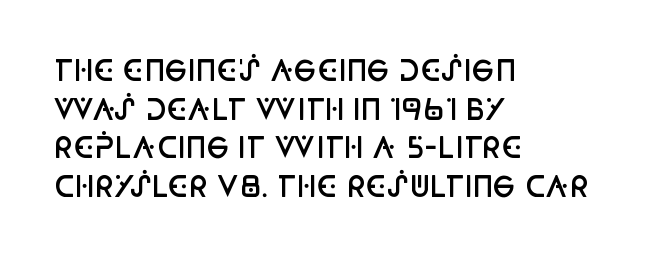
The image shows 28 px semibold, condensed sans-serif type, upright; set left-aligned, normal line spacing (1.38x), normal letter spacing, not underlined; low stroke contrast and a large x-height.
